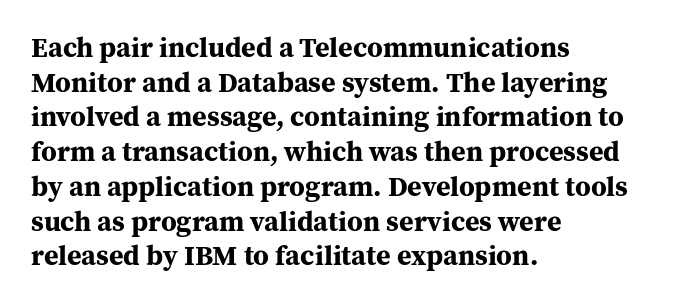
Q: Is the text bold? A: Yes.
Q: Is the text italic (slanted)? A: No, it is upright.
Q: Is the typeface a serif or a sans-serif typeface? A: Serif.
Q: Is the text underlined? A: No.
Q: How is the paragraph aligned? A: Left-aligned.
Q: Is the spacing between letters normal or unusually wide? A: Normal.
Q: Width (condensed, normal, or wide)? A: Normal.
Q: Stroke contrast? A: Medium.
Q: x-height? A: Medium.
Q: Monospaced? A: No.
